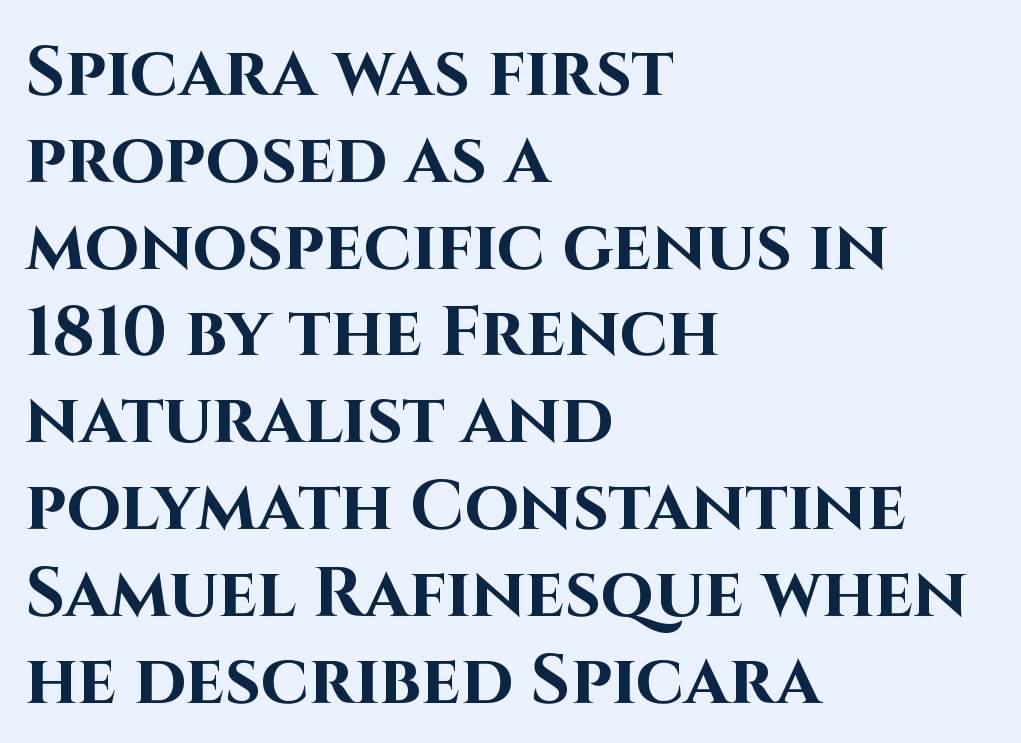
Q: Is the text bold? A: Yes.
Q: Is the text italic (slanted)? A: No, it is upright.
Q: Is the typeface a serif or a sans-serif typeface? A: Sans-serif.
Q: Is the text underlined? A: No.
Q: How is the paragraph aligned? A: Left-aligned.
Q: Is the spacing between letters normal or unusually wide? A: Normal.
Q: Width (condensed, normal, or wide)? A: Normal.
Q: Stroke contrast? A: High.
Q: x-height? A: Large.
Q: Monospaced? A: No.
